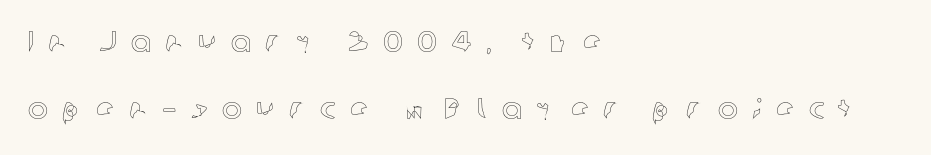
Q: Is the text italic (slanted)? A: No, it is upright.
Q: Is the text underlined? A: No.
Q: How is the paragraph aligned? A: Left-aligned.
Q: Is the spacing between letters normal or unusually wide? A: Unusually wide.
Q: Is the spacing between lines tight, normal or loose? A: Loose.
Q: Width (condensed, normal, or wide)? A: Normal.
Q: x-height? A: Medium.
Q: Monospaced? A: No.
